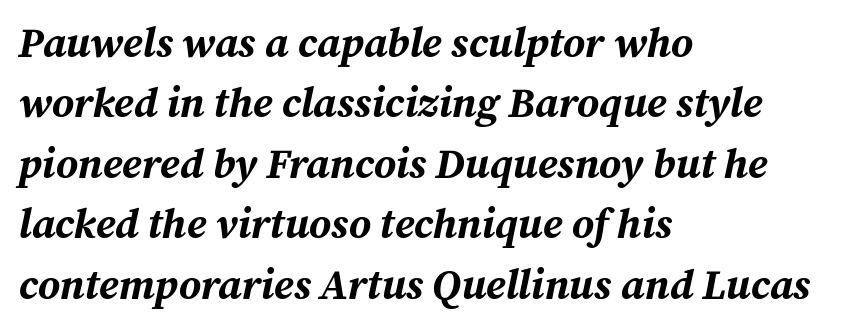
Caption: standard tracking, unaltered. The rendering anchors every line to the left-hand side. A typesetter would call this proportional, since set widths differ per character. Every letter is thick-stroked: bold, no question. The words here are not underlined. This sample keeps an unexceptional amount of space between lines.
